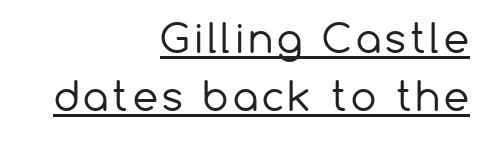
{"serif": "no", "italic": "no", "bold": "no", "weight": "regular", "width": "normal", "stroke_contrast": "low", "x_height": "medium", "monospaced": "no", "underline": "yes", "align": "right", "line_spacing": "normal", "line_spacing_ratio": 1.45, "glyph_px": 40}
